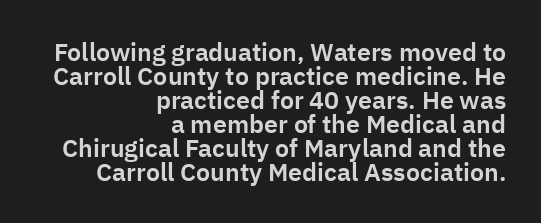
{"italic": "no", "underline": "no", "align": "right", "line_spacing": "tight", "line_spacing_ratio": 0.96, "letter_spacing": "normal", "letter_spacing_em": 0.0, "glyph_px": 25}
